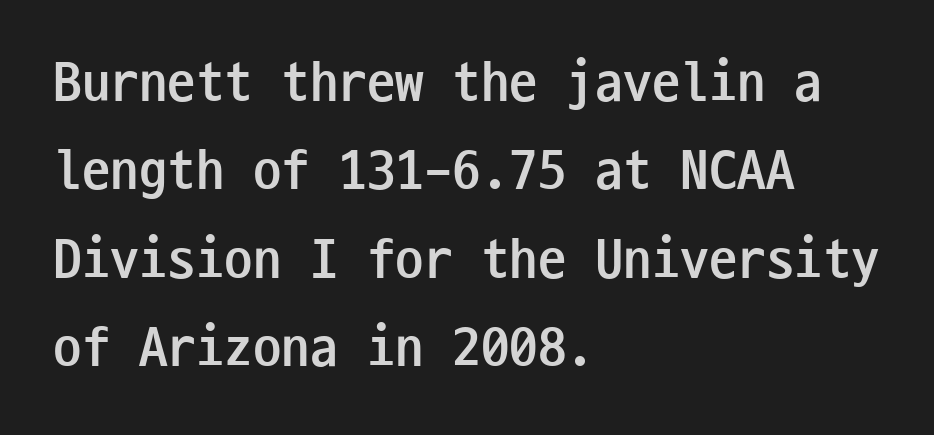
{"serif": "no", "italic": "no", "bold": "yes", "weight": "semibold", "width": "condensed", "stroke_contrast": "low", "x_height": "medium", "monospaced": "yes", "underline": "no", "align": "left", "line_spacing": "normal", "line_spacing_ratio": 1.55, "letter_spacing": "normal", "letter_spacing_em": 0.0, "glyph_px": 57}
